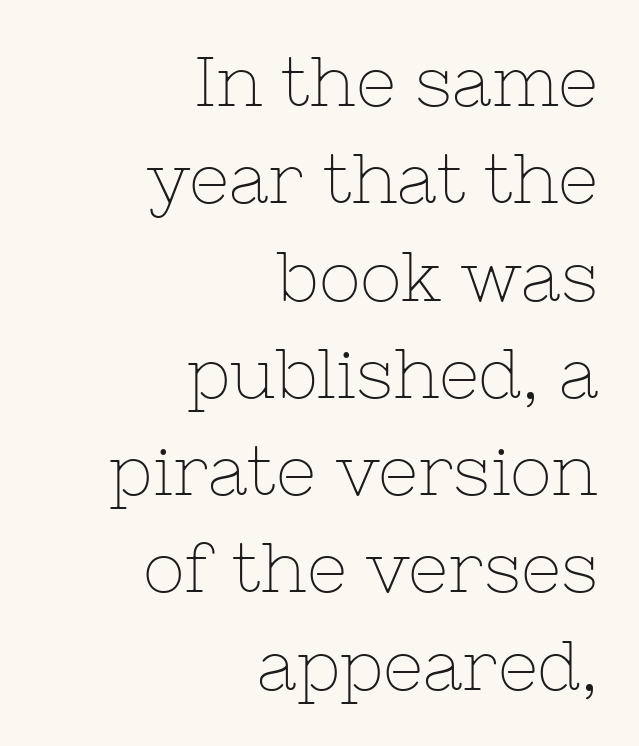
Q: Is the text bold? A: No.
Q: Is the text italic (slanted)? A: No, it is upright.
Q: Is the typeface a serif or a sans-serif typeface? A: Serif.
Q: Is the text underlined? A: No.
Q: How is the paragraph aligned? A: Right-aligned.
Q: Is the spacing between letters normal or unusually wide? A: Normal.
Q: Is the spacing between lines tight, normal or loose? A: Normal.
Q: Width (condensed, normal, or wide)? A: Normal.
Q: Stroke contrast? A: Low.
Q: x-height? A: Medium.
Q: Monospaced? A: No.
